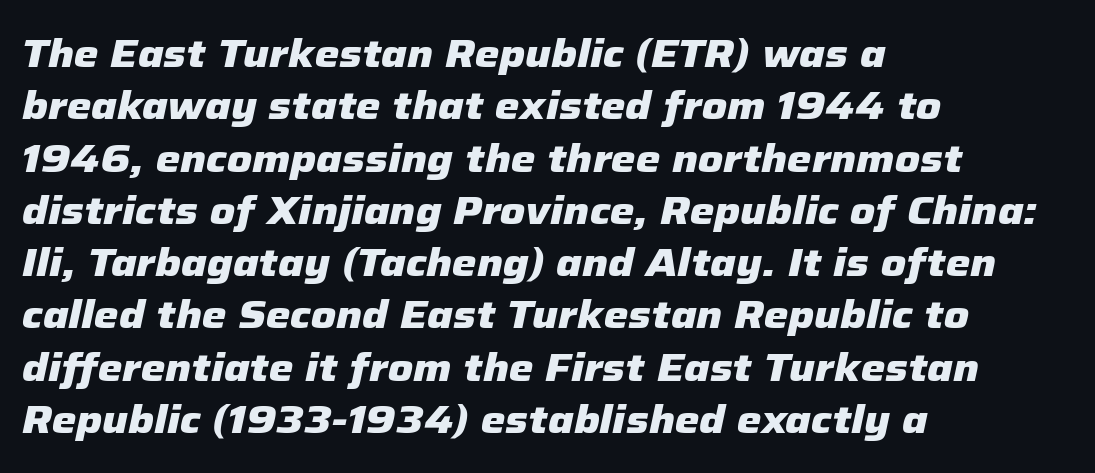
{"italic": "yes", "lean": "right", "slant_degrees": 12, "bold": "yes", "weight": "heavy", "width": "normal", "stroke_contrast": "low", "x_height": "medium", "monospaced": "no", "underline": "no", "align": "left", "line_spacing": "normal", "line_spacing_ratio": 1.34, "letter_spacing": "normal", "letter_spacing_em": 0.0, "glyph_px": 39}
